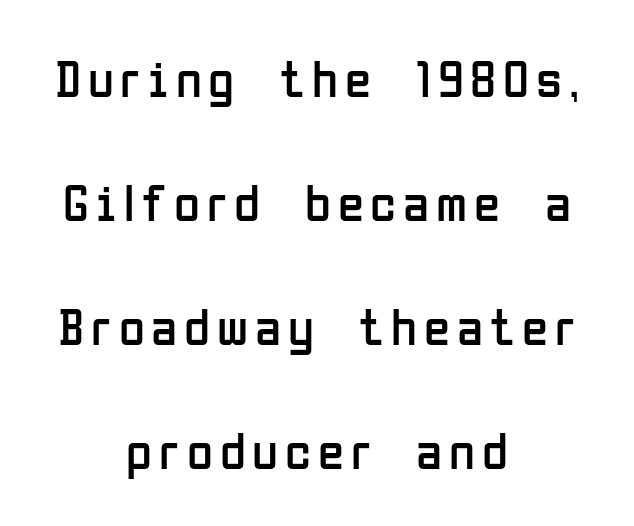
Neither beginnings nor endings align; midpoints do. Stroke terminals: plain, sans-serif. Glance below the letters and you will spot only blank space. The face used here is proportionally spaced, like ordinary book or web type. The passage shown is not bold in any degree. Rows of type keep a wide berth in the vertical direction.
